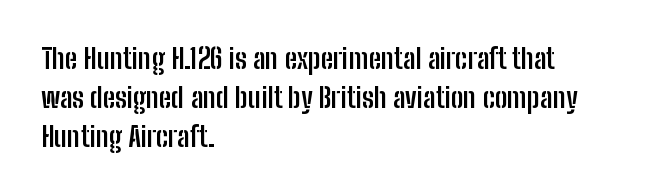
The image shows 28 px semibold, condensed sans-serif type, upright; set left-aligned, normal line spacing (1.4x), normal letter spacing, not underlined; low stroke contrast and a medium x-height.
